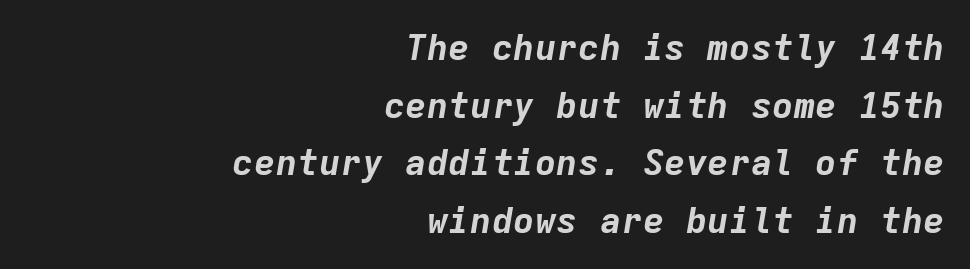
The image shows 36 px bold type, italic (leaning right), monospaced; set right-aligned, normal line spacing (1.6x), normal letter spacing, not underlined; low stroke contrast and a medium x-height.
